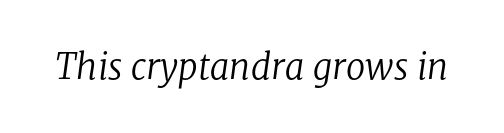
Q: Is the text bold? A: No.
Q: Is the text italic (slanted)? A: Yes, it leans right by about 8 degrees.
Q: Is the typeface a serif or a sans-serif typeface? A: Serif.
Q: Is the text underlined? A: No.
Q: Is the spacing between letters normal or unusually wide? A: Normal.
Q: Width (condensed, normal, or wide)? A: Normal.
Q: Stroke contrast? A: Low.
Q: x-height? A: Medium.
Q: Monospaced? A: No.
